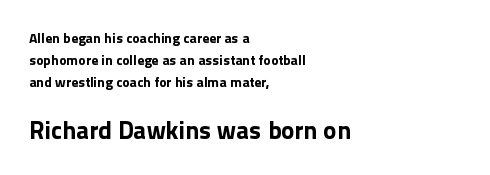
{"italic": "no", "bold": "yes", "underline": "no", "align": "left", "line_spacing": "normal", "line_spacing_ratio": 1.56, "letter_spacing": "normal", "letter_spacing_em": 0.0, "larger_block": "second", "size_ratio": 1.79, "glyph_px": 25}
